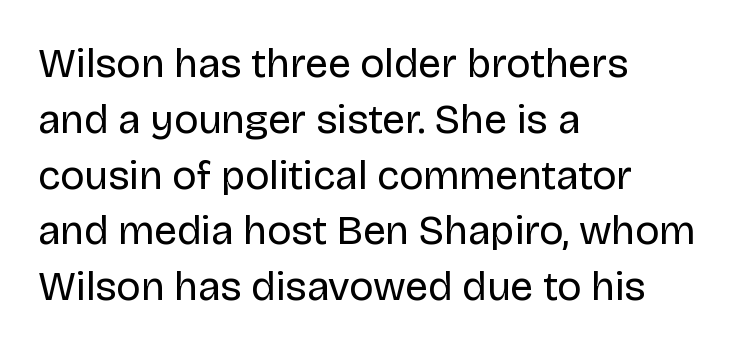
{"serif": "no", "italic": "no", "bold": "no", "weight": "regular", "width": "normal", "stroke_contrast": "low", "x_height": "large", "monospaced": "no", "underline": "no", "align": "left", "line_spacing": "normal", "line_spacing_ratio": 1.36, "letter_spacing": "normal", "letter_spacing_em": 0.0, "glyph_px": 41}
